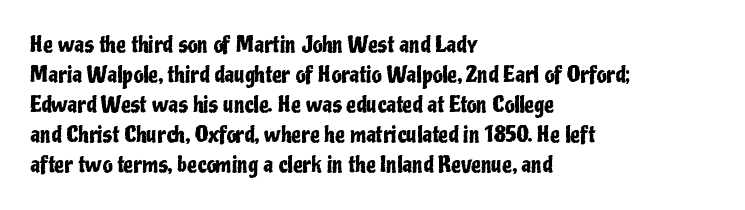
{"italic": "no", "underline": "no", "align": "left", "line_spacing": "normal", "line_spacing_ratio": 1.36, "letter_spacing": "normal", "letter_spacing_em": 0.0, "glyph_px": 22}
